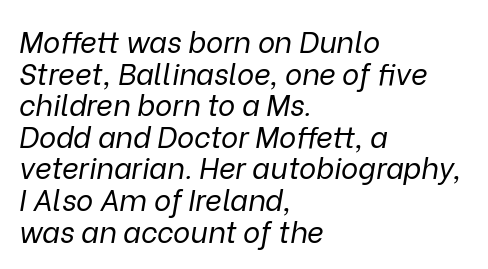
Line spacing here is tight. Note the varied advance widths — an 'i' is clearly narrower than an 'm'. The lettering tilts uniformly, giving the passage an italic look. The face used here is rendered with its standard letterfit. The characters are drawn with everyday or finer stroke widths. The compositor pushed each line to the left boundary.
